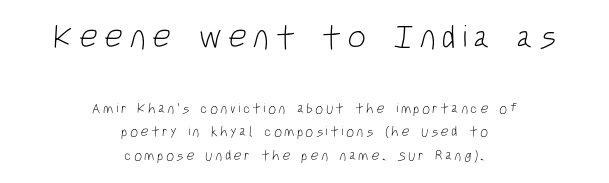
The image shows 33 px light, condensed sans-serif type; set centered, normal line spacing (1.66x), not underlined; the first (top) block is 2.36x larger; low stroke contrast and a large x-height.
